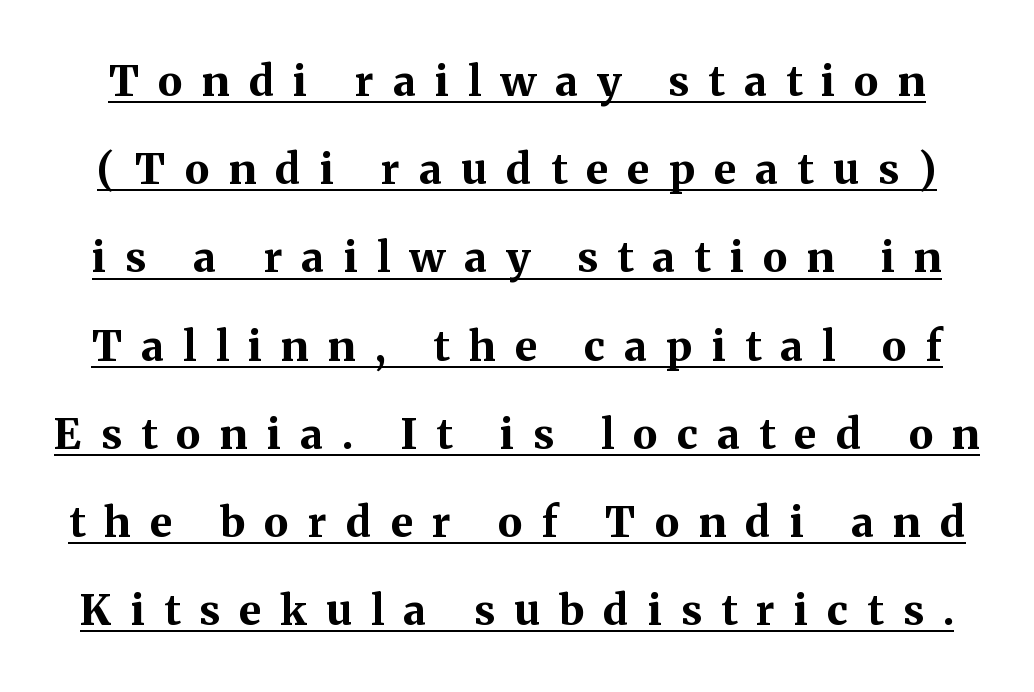
{"serif": "yes", "italic": "no", "bold": "yes", "weight": "bold", "width": "normal", "stroke_contrast": "medium", "x_height": "medium", "monospaced": "no", "underline": "yes", "line_spacing": "loose", "line_spacing_ratio": 2.1, "letter_spacing": "wide", "letter_spacing_em": 0.46, "glyph_px": 42}
